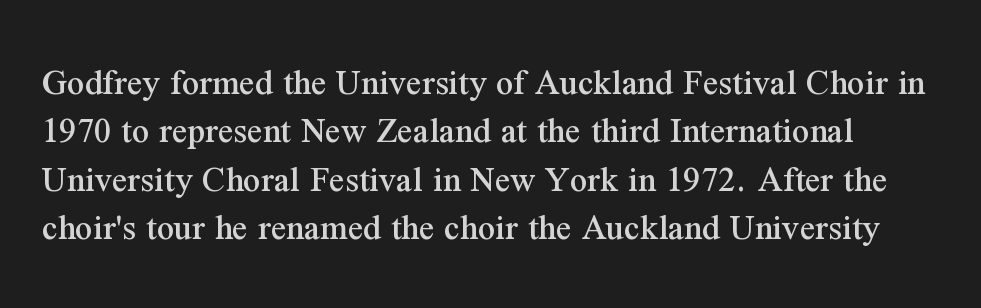
{"serif": "yes", "italic": "no", "width": "normal", "stroke_contrast": "medium", "x_height": "medium", "monospaced": "no", "underline": "no", "line_spacing": "normal", "line_spacing_ratio": 1.27, "letter_spacing": "normal", "letter_spacing_em": 0.0, "glyph_px": 38}
